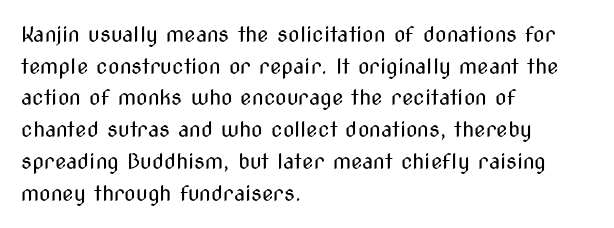
Q: Is the text bold? A: No.
Q: Is the text italic (slanted)? A: No, it is upright.
Q: Is the text underlined? A: No.
Q: How is the paragraph aligned? A: Left-aligned.
Q: Is the spacing between letters normal or unusually wide? A: Normal.
Q: Is the spacing between lines tight, normal or loose? A: Normal.
